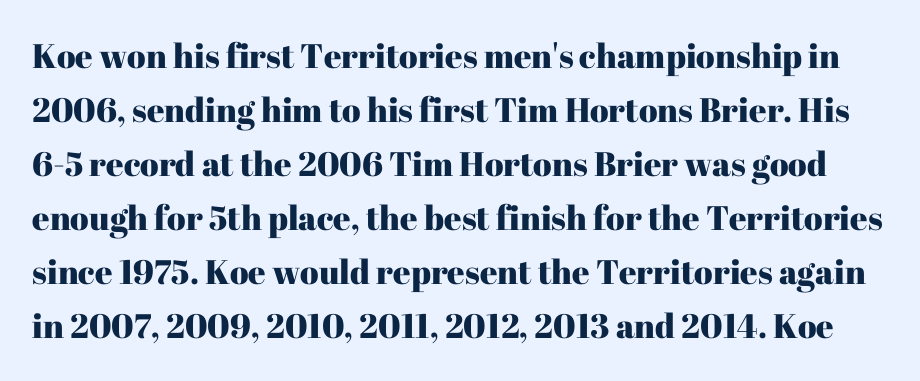
Q: Is the text italic (slanted)? A: No, it is upright.
Q: Is the typeface a serif or a sans-serif typeface? A: Serif.
Q: Is the text underlined? A: No.
Q: Is the spacing between letters normal or unusually wide? A: Normal.
Q: Is the spacing between lines tight, normal or loose? A: Normal.
Q: Width (condensed, normal, or wide)? A: Normal.
Q: Stroke contrast? A: High.
Q: x-height? A: Medium.
Q: Monospaced? A: No.
